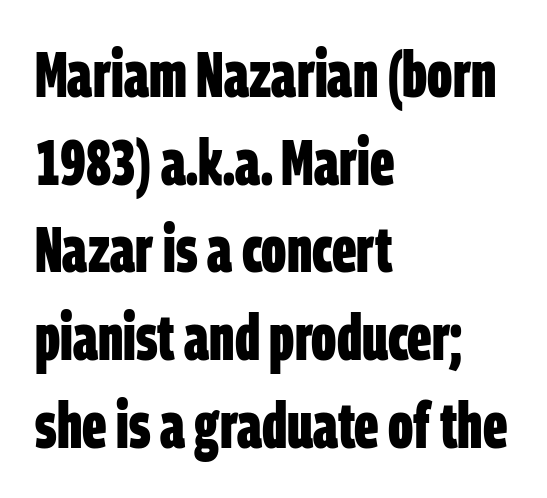
Q: Is the text bold? A: Yes.
Q: Is the typeface a serif or a sans-serif typeface? A: Sans-serif.
Q: Is the text underlined? A: No.
Q: How is the paragraph aligned? A: Left-aligned.
Q: Is the spacing between letters normal or unusually wide? A: Normal.
Q: Is the spacing between lines tight, normal or loose? A: Normal.
Q: Width (condensed, normal, or wide)? A: Condensed.
Q: Stroke contrast? A: Low.
Q: x-height? A: Large.
Q: Monospaced? A: No.
